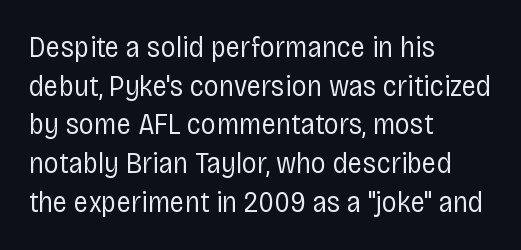
Q: Is the text bold? A: No.
Q: Is the text italic (slanted)? A: No, it is upright.
Q: Is the typeface a serif or a sans-serif typeface? A: Sans-serif.
Q: Is the text underlined? A: No.
Q: How is the paragraph aligned? A: Left-aligned.
Q: Is the spacing between letters normal or unusually wide? A: Normal.
Q: Is the spacing between lines tight, normal or loose? A: Normal.
Q: Width (condensed, normal, or wide)? A: Condensed.
Q: Stroke contrast? A: Low.
Q: x-height? A: Large.
Q: Monospaced? A: No.
